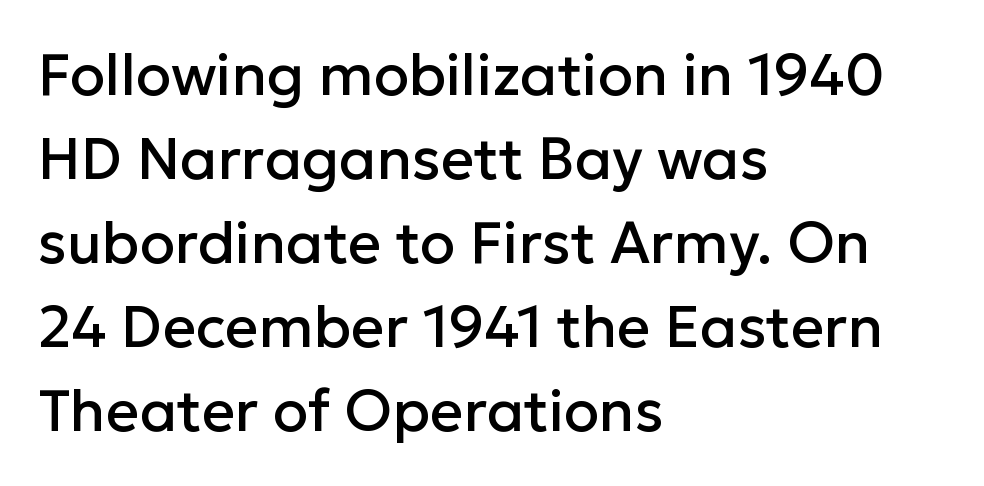
The image shows 58 px sans-serif type, upright; set left-aligned, normal line spacing (1.45x), normal letter spacing, not underlined; low stroke contrast and a medium x-height.
